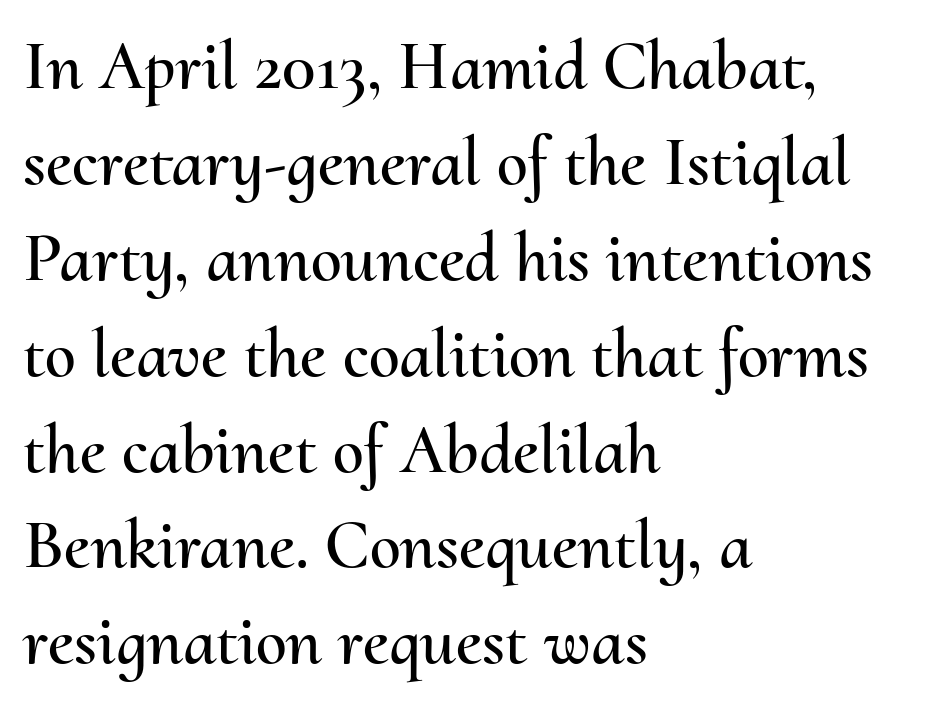
Q: Is the text italic (slanted)? A: No, it is upright.
Q: Is the text underlined? A: No.
Q: How is the paragraph aligned? A: Left-aligned.
Q: Is the spacing between letters normal or unusually wide? A: Normal.
Q: Is the spacing between lines tight, normal or loose? A: Normal.
Q: Width (condensed, normal, or wide)? A: Normal.
Q: Stroke contrast? A: Medium.
Q: x-height? A: Small.
Q: Monospaced? A: No.
